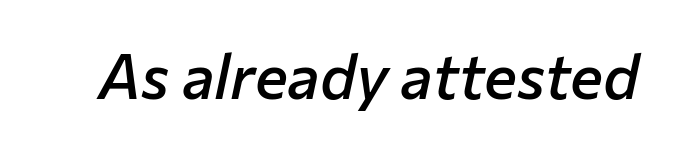
The image shows 62 px semibold type, italic (leaning right); set normal letter spacing, not underlined; low stroke contrast and a medium x-height.
